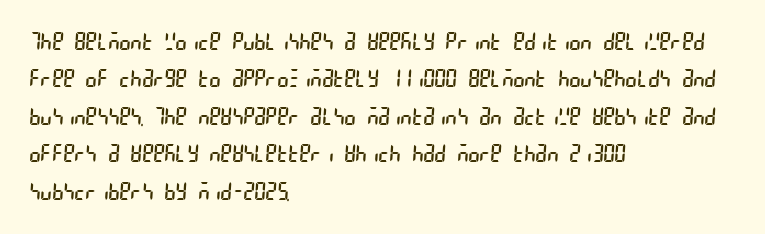
Q: Is the text bold? A: No.
Q: Is the text underlined? A: No.
Q: How is the paragraph aligned? A: Left-aligned.
Q: Is the spacing between letters normal or unusually wide? A: Normal.
Q: Is the spacing between lines tight, normal or loose? A: Normal.
